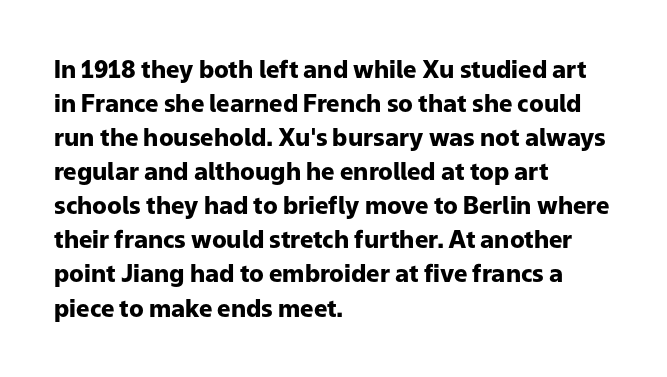
{"italic": "no", "bold": "yes", "underline": "no", "align": "left", "line_spacing": "normal", "line_spacing_ratio": 1.42, "letter_spacing": "normal", "letter_spacing_em": 0.0, "glyph_px": 24}
